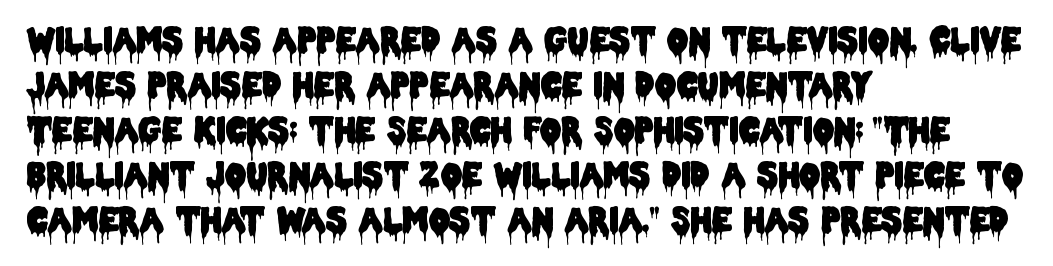
Q: Is the text italic (slanted)? A: No, it is upright.
Q: Is the typeface a serif or a sans-serif typeface? A: Sans-serif.
Q: Is the text underlined? A: No.
Q: How is the paragraph aligned? A: Left-aligned.
Q: Is the spacing between letters normal or unusually wide? A: Normal.
Q: Is the spacing between lines tight, normal or loose? A: Normal.
Q: Width (condensed, normal, or wide)? A: Condensed.
Q: Stroke contrast? A: Low.
Q: x-height? A: Large.
Q: Monospaced? A: No.
